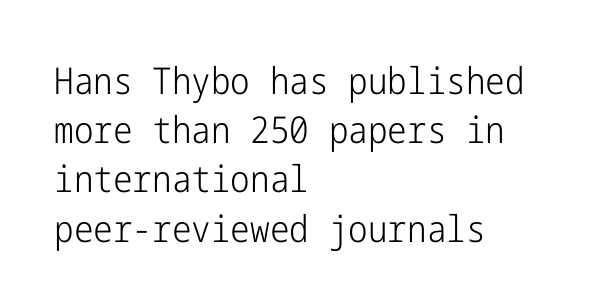
The image shows 37 px light, condensed sans-serif type, upright; set left-aligned, normal line spacing (1.33x), normal letter spacing, not underlined; low stroke contrast and a medium x-height.
